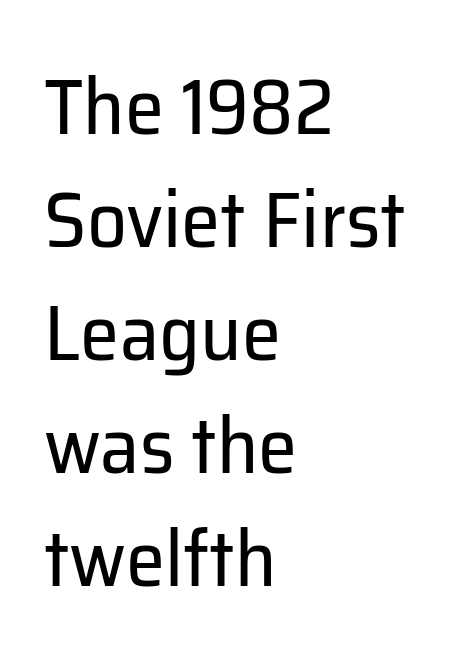
Each letter keeps its own natural width here, so spacing adapts to shape. You could call the tracking neutral — neither tight nor loose. Successive baselines arrive at the customary interval. The cut favours lightness, reaching ordinary text weight at its darkest. Each line starts at the same left margin while the right side varies.
